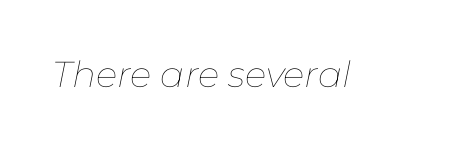
The image shows 36 px thin type, italic (leaning right); set normal letter spacing, not underlined; low stroke contrast and a medium x-height.
